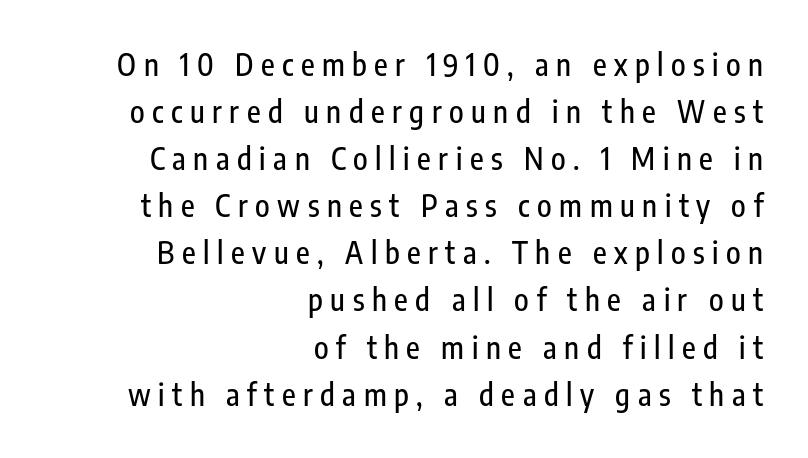
The image shows 30 px condensed sans-serif type, upright; set right-aligned, normal line spacing (1.57x), unusually wide letter spacing (+0.25 em), not underlined; low stroke contrast and a medium x-height.
